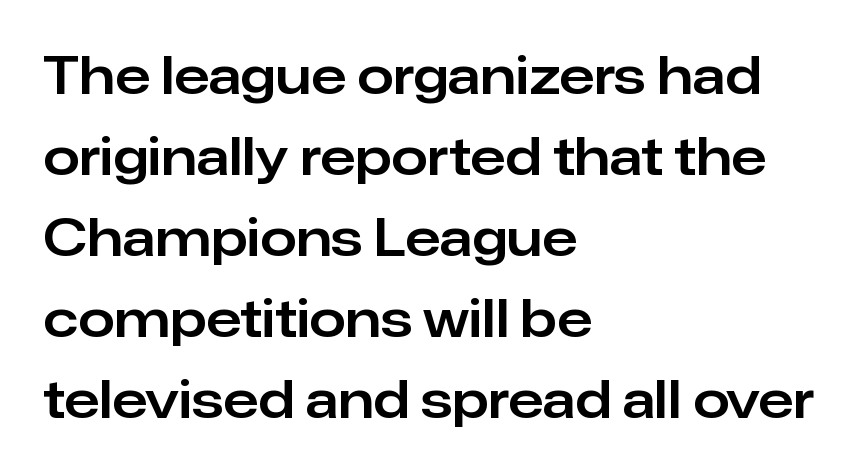
{"serif": "no", "italic": "no", "width": "normal", "stroke_contrast": "low", "x_height": "medium", "monospaced": "no", "underline": "no", "align": "left", "line_spacing": "normal", "line_spacing_ratio": 1.56, "letter_spacing": "normal", "letter_spacing_em": 0.0, "glyph_px": 52}
